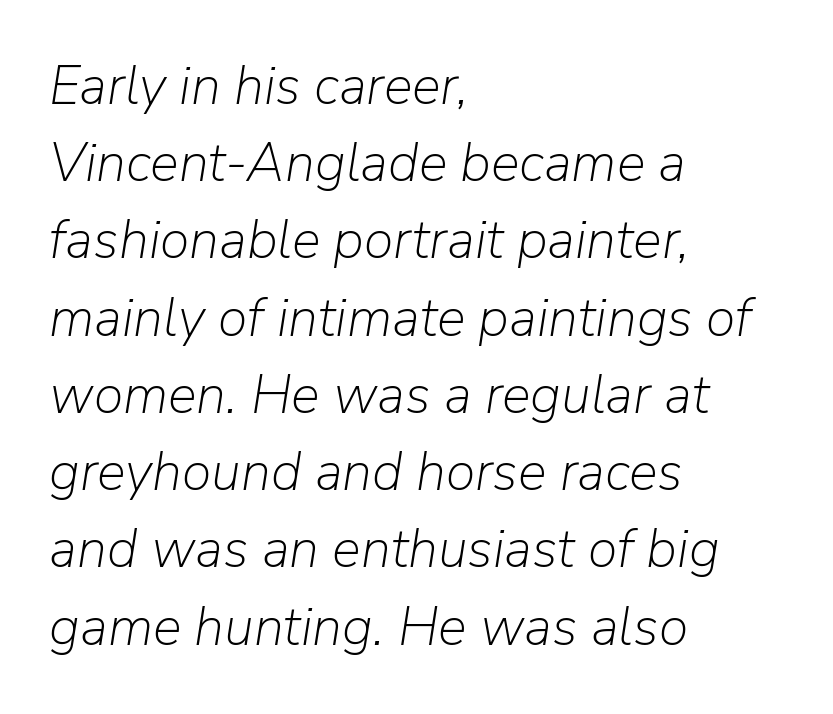
Note the varied advance widths — an 'i' is clearly narrower than an 'm'. Short note: letters normally spaced. Is the block centered? No — it sits flush against the left margin. The passage shown leans; its letterforms are oblique. Vertical stems look standard width or narrower in stroke. Descenders are the only things crossing below the line.
